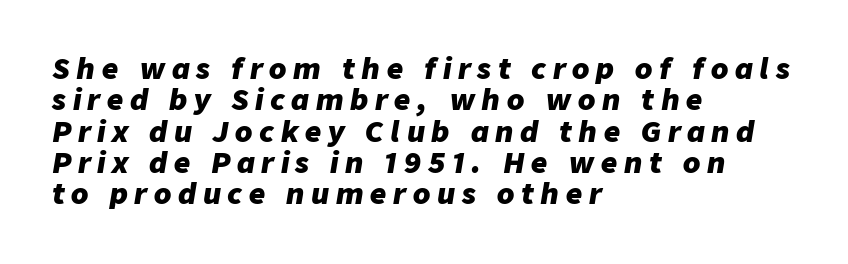
{"italic": "yes", "lean": "right", "slant_degrees": 9, "bold": "yes", "weight": "heavy", "width": "normal", "stroke_contrast": "low", "x_height": "medium", "monospaced": "no", "underline": "no", "align": "left", "line_spacing": "tight", "line_spacing_ratio": 1.12, "letter_spacing": "wide", "letter_spacing_em": 0.24, "glyph_px": 28}
